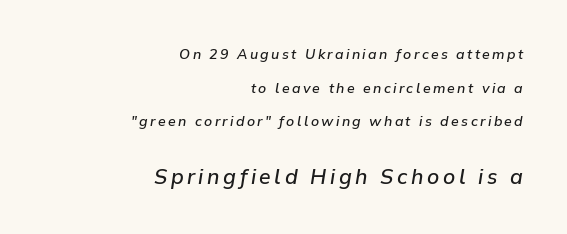
These two chunks differ in scale, with the bottom chunk taking the larger measure. A typesetter would mark this as italic. Each glyph is drawn with semibold strokes, heavier than normal yet not fully bold. Each new line begins a long way beneath the previous one. Short and long lines alike share a common ending point at right.
